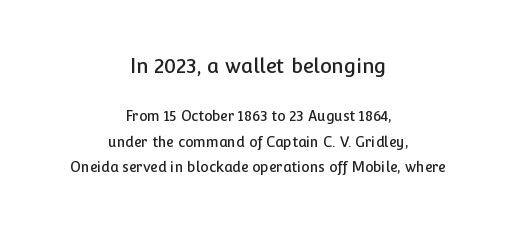
The image shows 20 px text type, upright; set centered, line spacing 1.84x, normal letter spacing, not underlined; the first (top) block is 1.43x larger.
